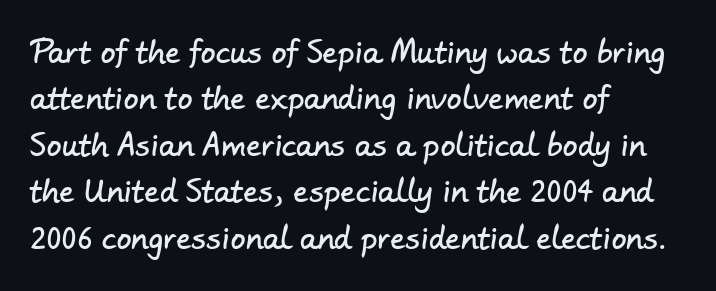
The image shows 30 px sans-serif type; set left-aligned, normal line spacing (1.55x), normal letter spacing, not underlined; low stroke contrast and a small x-height.
